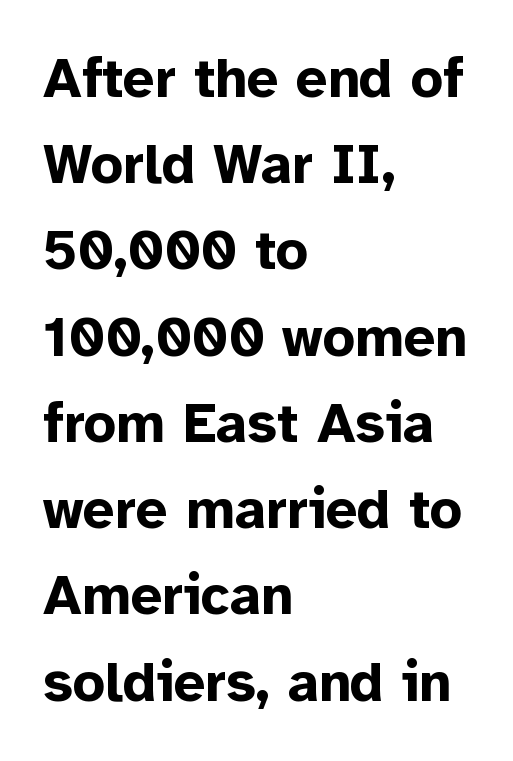
The image shows 56 px bold sans-serif type, upright; set left-aligned, normal line spacing (1.54x), normal letter spacing, not underlined; low stroke contrast and a medium x-height.
